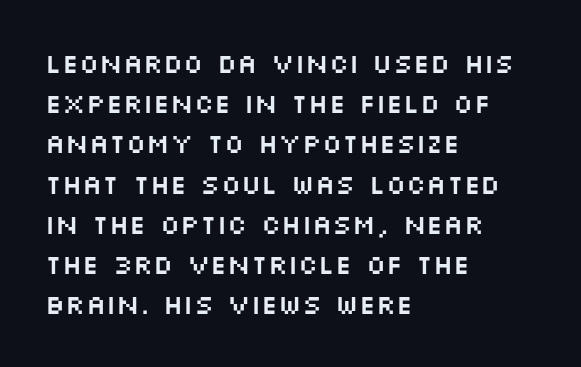
{"italic": "no", "underline": "no", "align": "left", "line_spacing": "normal", "line_spacing_ratio": 1.49, "letter_spacing": "normal", "letter_spacing_em": 0.0, "glyph_px": 27}
